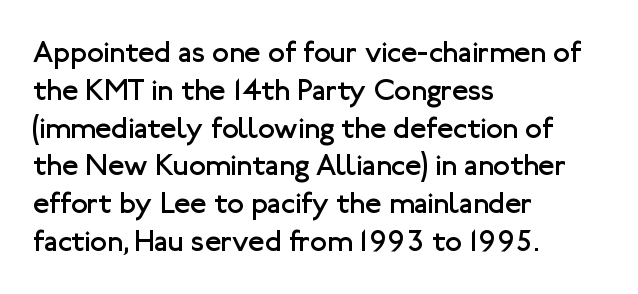
Letters have the restrained weight of plain body copy at most. Characters follow at the spacing the type designer built in. Honestly, there is no underline to notice here at all. The typesetter chose a ragged-right arrangement here. Character widths vary here, with narrow letters taking less room than wide ones. Normally led — the rows are evenly, conventionally spaced.
